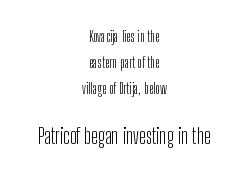
Nobody drew a line under any word here. Both edges are ragged and mirror each other, which tells us the setting is centered. Bold? No — there's no thickening of the strokes. The emphasis by scale lands on block number two, below. Posture: upright roman.
